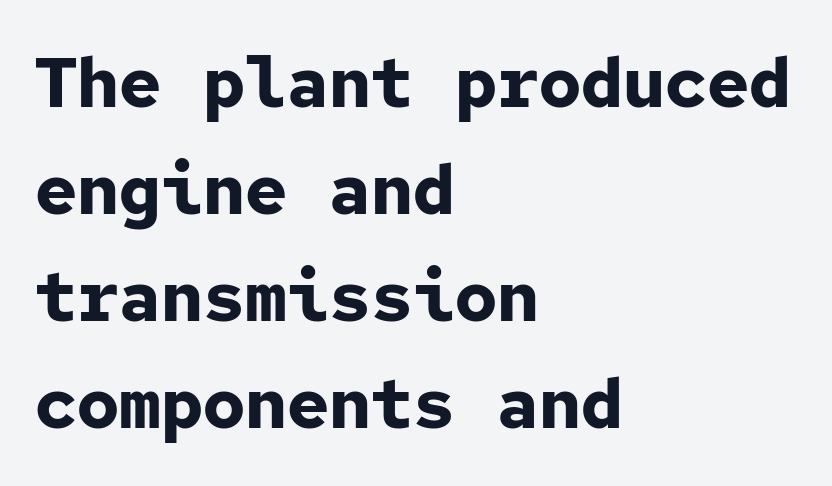
Q: Is the text bold? A: Yes.
Q: Is the text italic (slanted)? A: No, it is upright.
Q: Is the typeface a serif or a sans-serif typeface? A: Sans-serif.
Q: Is the text underlined? A: No.
Q: How is the paragraph aligned? A: Left-aligned.
Q: Is the spacing between letters normal or unusually wide? A: Normal.
Q: Is the spacing between lines tight, normal or loose? A: Normal.
Q: Width (condensed, normal, or wide)? A: Normal.
Q: Stroke contrast? A: Low.
Q: x-height? A: Medium.
Q: Monospaced? A: Yes.
